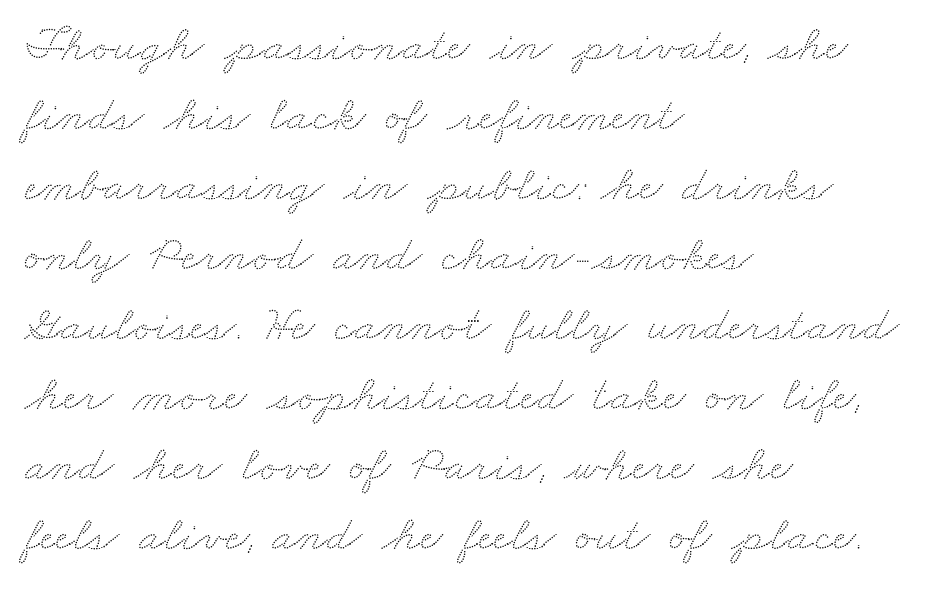
The image shows 50 px wide type; set left-aligned, normal line spacing (1.4x), normal letter spacing, not underlined; low stroke contrast and a small x-height.
